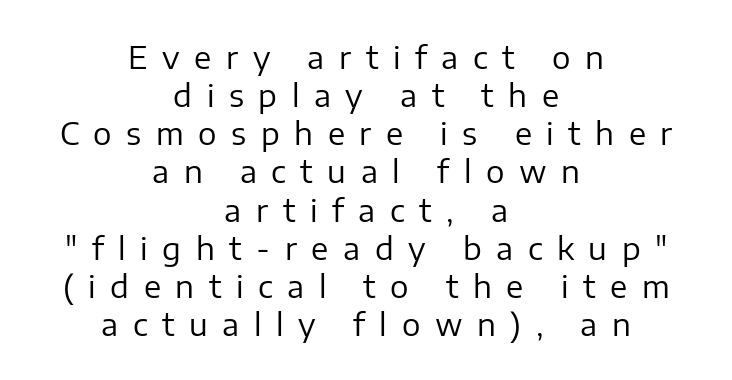
The image shows 31 px regular-weight sans-serif type, upright; set centered, line spacing 1.23x, unusually wide letter spacing (+0.47 em), not underlined; low stroke contrast and a medium x-height.
